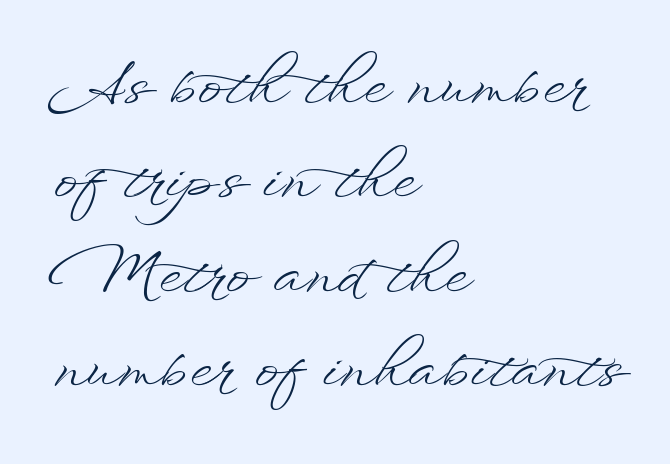
The image shows 59 px light, wide type; set left-aligned, normal line spacing (1.6x), normal letter spacing, not underlined; low stroke contrast and a small x-height.
